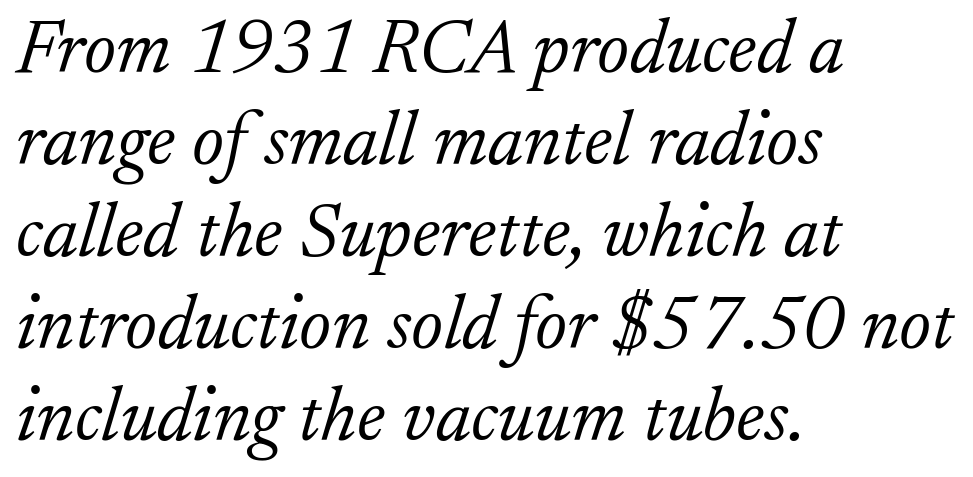
Look at the bottom of the vertical strokes: they flare into serifs here. Descender tails drop into unmarked territory. The paragraph shown leans on its left margin. These lines are rendered in a variable-pitch font. The font is comparable to plain body text, perhaps lighter.
